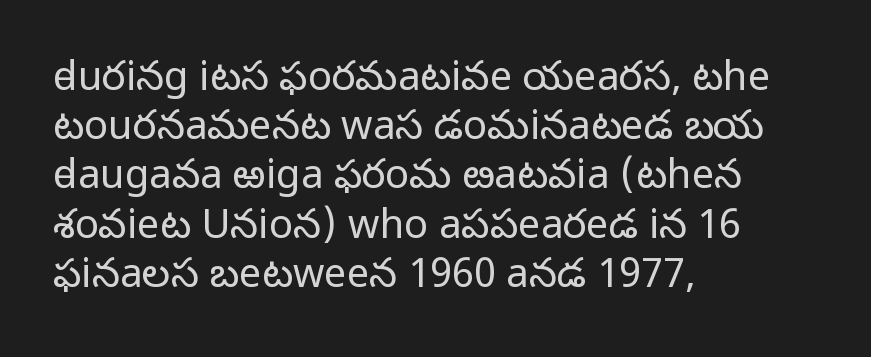
{"serif": "no", "italic": "no", "bold": "no", "weight": "light", "width": "normal", "stroke_contrast": "low", "x_height": "medium", "monospaced": "no", "underline": "no", "align": "left", "line_spacing_ratio": 1.23, "letter_spacing": "normal", "letter_spacing_em": 0.0, "glyph_px": 40}
